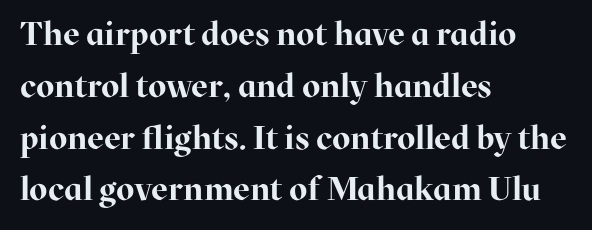
The image shows 33 px bold serif type, upright; set left-aligned, normal line spacing (1.57x), normal letter spacing, not underlined; high stroke contrast and a medium x-height.
